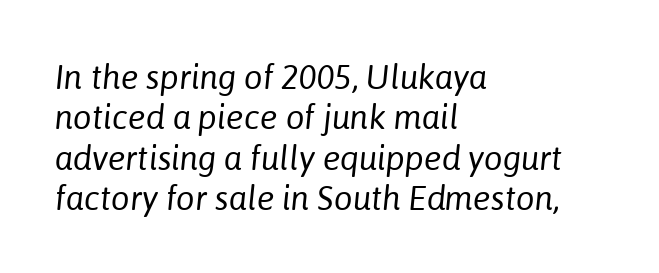
Q: Is the text bold? A: No.
Q: Is the text italic (slanted)? A: Yes, it leans right by about 6 degrees.
Q: Is the text underlined? A: No.
Q: How is the paragraph aligned? A: Left-aligned.
Q: Is the spacing between letters normal or unusually wide? A: Normal.
Q: Width (condensed, normal, or wide)? A: Normal.
Q: Stroke contrast? A: Low.
Q: x-height? A: Medium.
Q: Monospaced? A: No.
